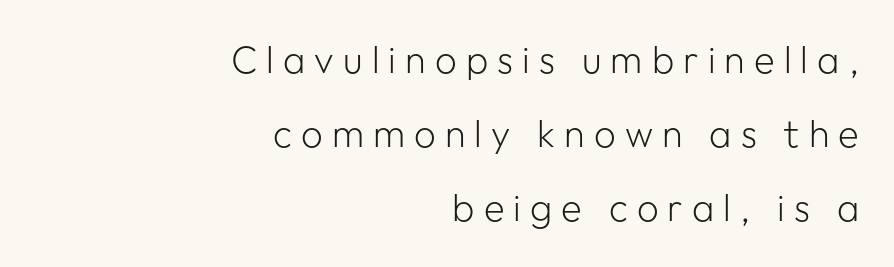
{"serif": "no", "italic": "no", "bold": "no", "weight": "light", "width": "normal", "stroke_contrast": "low", "x_height": "medium", "monospaced": "no", "underline": "no", "align": "right", "line_spacing": "loose", "line_spacing_ratio": 1.95, "letter_spacing": "wide", "letter_spacing_em": 0.24, "glyph_px": 38}
